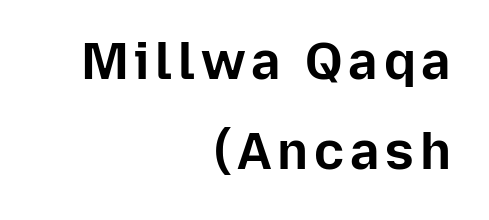
The image shows 52 px bold sans-serif type, upright; set right-aligned, line spacing 1.74x, not underlined; low stroke contrast and a medium x-height.
